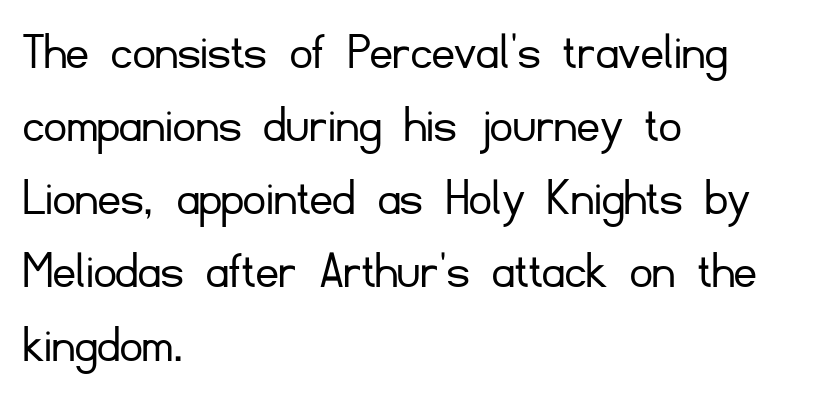
Q: Is the text bold? A: No.
Q: Is the text italic (slanted)? A: No, it is upright.
Q: Is the typeface a serif or a sans-serif typeface? A: Sans-serif.
Q: Is the text underlined? A: No.
Q: How is the paragraph aligned? A: Left-aligned.
Q: Is the spacing between letters normal or unusually wide? A: Normal.
Q: Is the spacing between lines tight, normal or loose? A: Normal.
Q: Width (condensed, normal, or wide)? A: Normal.
Q: Stroke contrast? A: Low.
Q: x-height? A: Small.
Q: Monospaced? A: No.
